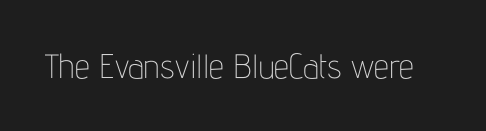
{"serif": "no", "italic": "no", "bold": "no", "weight": "thin", "width": "condensed", "stroke_contrast": "low", "x_height": "medium", "monospaced": "no", "underline": "no", "letter_spacing": "normal", "letter_spacing_em": 0.0, "glyph_px": 34}
